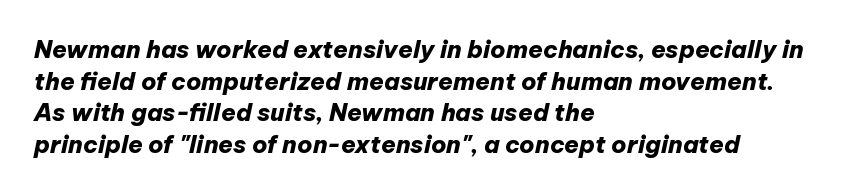
The image shows 24 px bold type, italic (leaning right); set left-aligned, normal line spacing (1.32x), normal letter spacing, not underlined.
